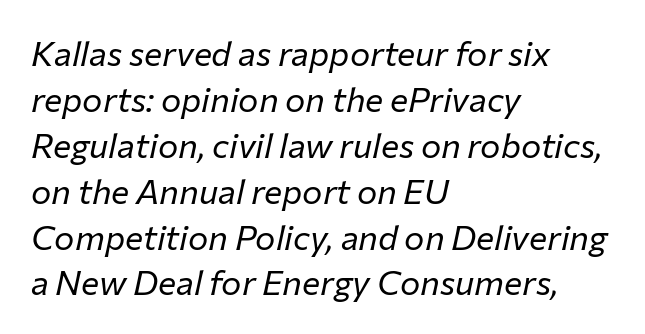
The image shows 34 px regular-weight type, italic (leaning right); set left-aligned, normal line spacing (1.35x), normal letter spacing, not underlined; low stroke contrast and a medium x-height.
